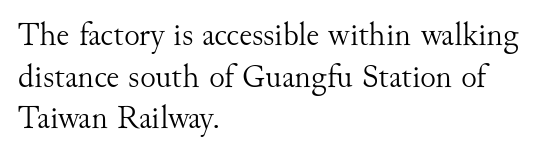
The image shows 33 px light serif type, upright; set left-aligned, normal line spacing (1.26x), normal letter spacing, not underlined; medium stroke contrast and a small x-height.
